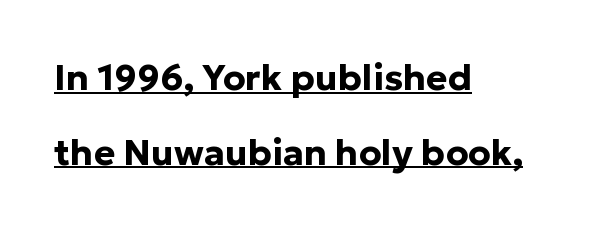
Airy leading. Chunky letters — that's bold for sure. A roman cut, with each character standing at attention. The horizontal fit of the characters is conventional and even.
